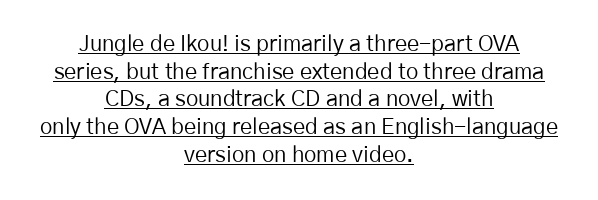
{"italic": "no", "bold": "no", "underline": "yes", "align": "center", "line_spacing": "normal", "line_spacing_ratio": 1.26, "letter_spacing": "normal", "letter_spacing_em": 0.0, "glyph_px": 22}
